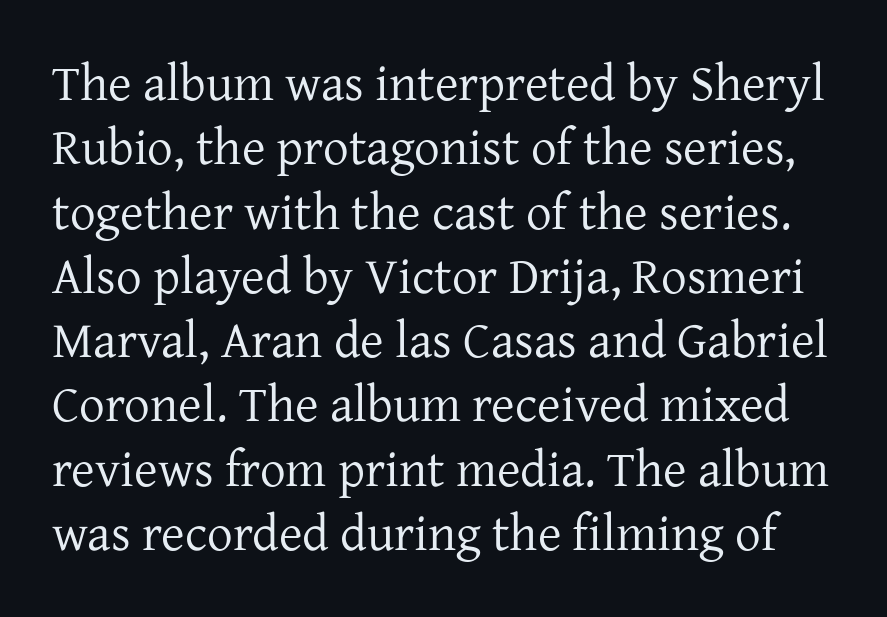
The image shows 51 px regular-weight serif type, upright; set normal line spacing (1.26x), normal letter spacing, not underlined; low stroke contrast and a medium x-height.
